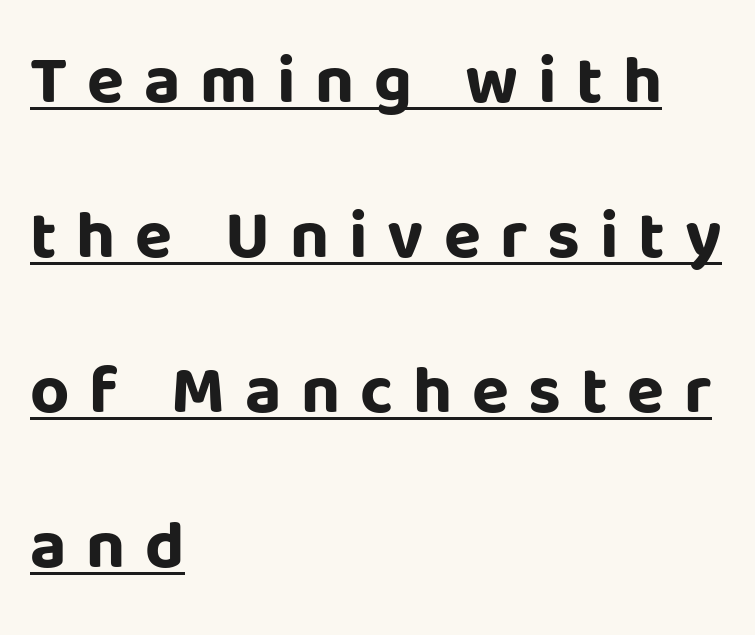
Q: Is the text bold? A: Yes.
Q: Is the text italic (slanted)? A: No, it is upright.
Q: Is the typeface a serif or a sans-serif typeface? A: Sans-serif.
Q: Is the text underlined? A: Yes.
Q: How is the paragraph aligned? A: Left-aligned.
Q: Is the spacing between letters normal or unusually wide? A: Unusually wide.
Q: Is the spacing between lines tight, normal or loose? A: Loose.
Q: Width (condensed, normal, or wide)? A: Normal.
Q: Stroke contrast? A: Low.
Q: x-height? A: Large.
Q: Monospaced? A: No.
